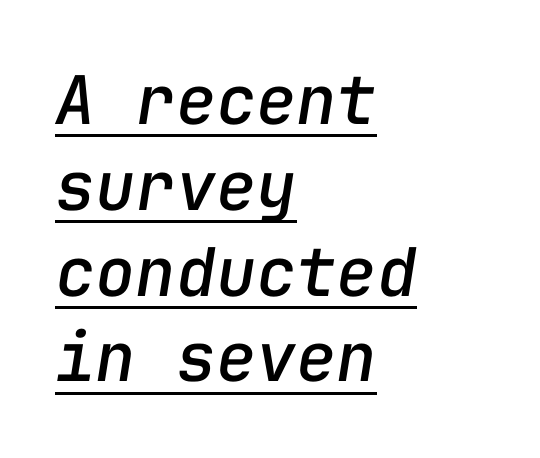
Is there much room between lines? A standard amount, neither cramped nor airy. The typesetter chose a ragged-right arrangement here. Students, observe the line beneath the letters — that is underlining. The face used here is monospaced, like something from a code editor.
